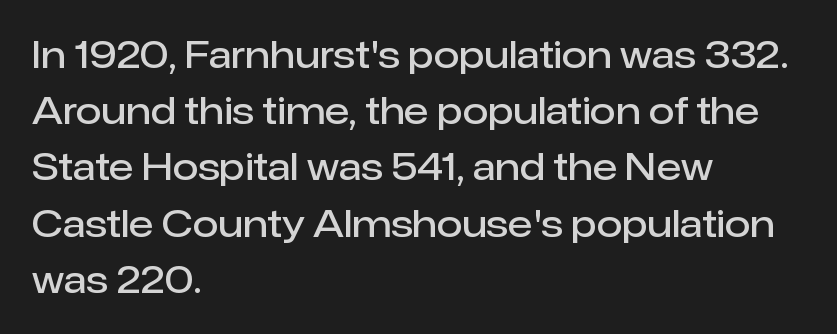
{"serif": "no", "italic": "no", "bold": "semi", "weight": "semibold", "width": "normal", "stroke_contrast": "low", "x_height": "medium", "monospaced": "no", "underline": "no", "align": "left", "line_spacing": "normal", "line_spacing_ratio": 1.52, "letter_spacing": "normal", "letter_spacing_em": 0.0, "glyph_px": 37}
